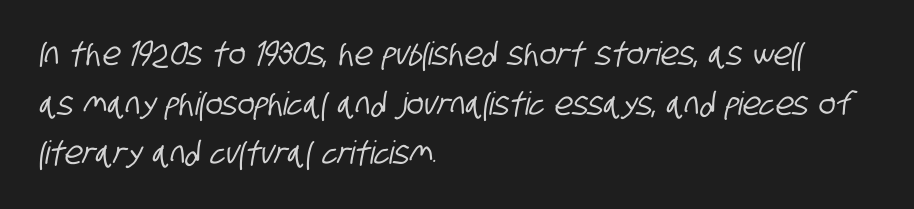
{"serif": "no", "width": "condensed", "stroke_contrast": "low", "x_height": "large", "monospaced": "no", "underline": "no", "align": "left", "line_spacing": "normal", "line_spacing_ratio": 1.55, "letter_spacing": "normal", "letter_spacing_em": 0.0, "glyph_px": 32}
